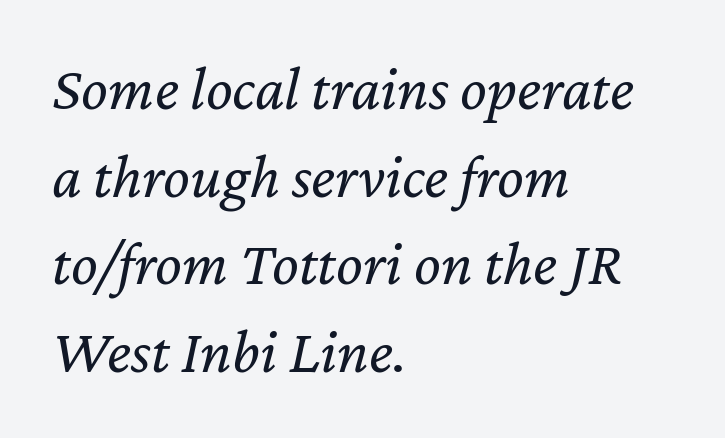
The image shows 63 px regular-weight type, italic (leaning right); set left-aligned, normal line spacing (1.39x), normal letter spacing, not underlined; low stroke contrast and a medium x-height.
